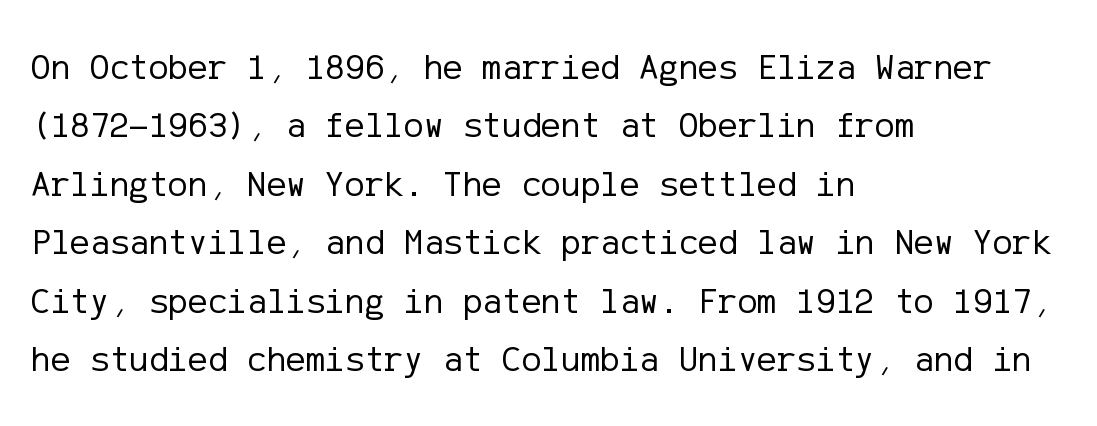
Q: Is the text bold? A: No.
Q: Is the text italic (slanted)? A: No, it is upright.
Q: Is the typeface a serif or a sans-serif typeface? A: Sans-serif.
Q: Is the text underlined? A: No.
Q: How is the paragraph aligned? A: Left-aligned.
Q: Is the spacing between letters normal or unusually wide? A: Normal.
Q: Is the spacing between lines tight, normal or loose? A: Normal.
Q: Width (condensed, normal, or wide)? A: Normal.
Q: Stroke contrast? A: Low.
Q: x-height? A: Medium.
